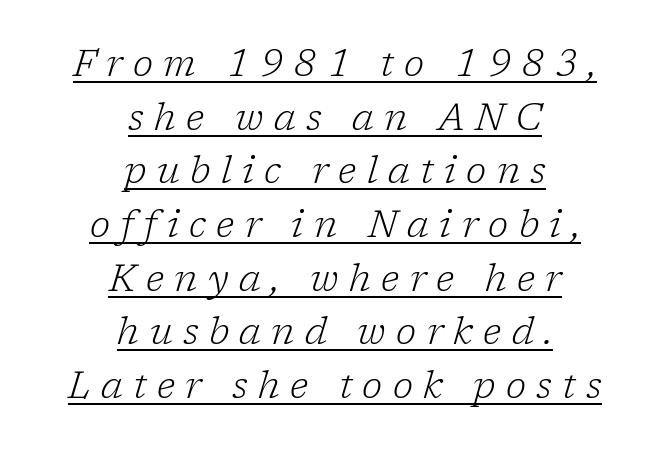
The image shows 37 px light serif type, italic (leaning right); set centered, normal line spacing (1.45x), unusually wide letter spacing (+0.28 em), underlined; low stroke contrast and a medium x-height.
